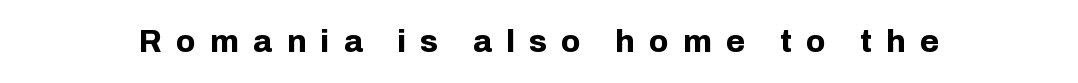
Summary of weight: heavy, a full bold. The face used here is rendered with a markedly widened letterfit. Every character sits straight up, as roman type does. The letters advance in unequal steps, a hallmark of proportional type. The string is rendered with underlining switched off.
